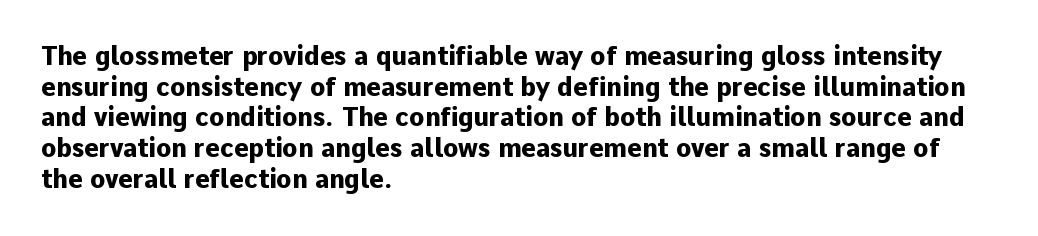
In CSS terms this would be text-align: left. Anything drawn beneath the words? Only blank space. Posture: upright roman. As a designer I'd log this as weight 700, bold.
